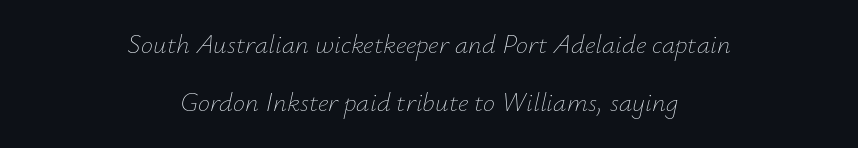
The image shows 27 px text type, italic (leaning right); set centered, loose line spacing (2.16x), normal letter spacing, not underlined.
